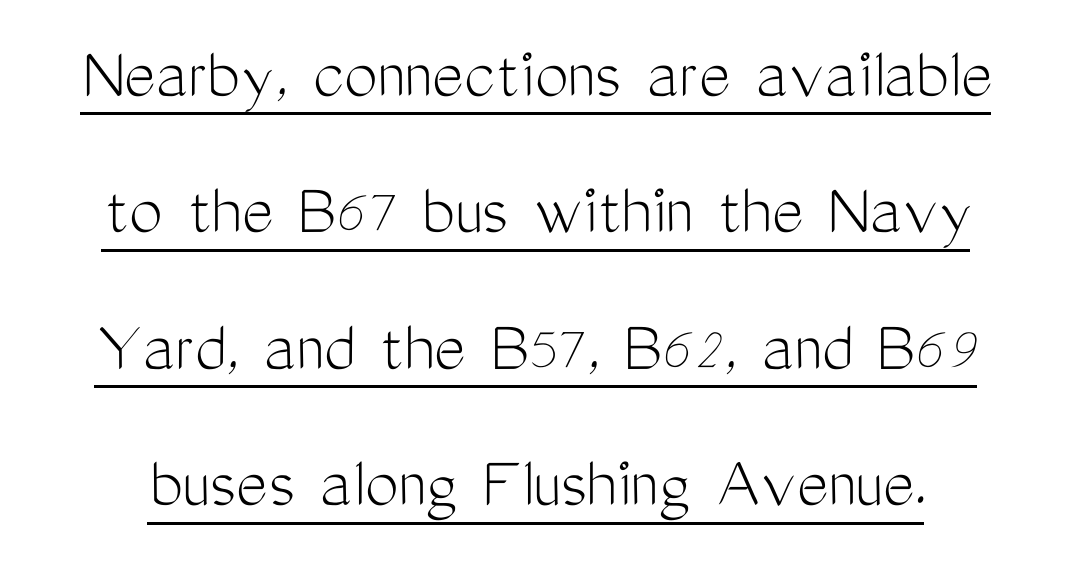
Q: Is the text bold? A: No.
Q: Is the text italic (slanted)? A: No, it is upright.
Q: Is the typeface a serif or a sans-serif typeface? A: Sans-serif.
Q: Is the text underlined? A: Yes.
Q: Is the spacing between letters normal or unusually wide? A: Normal.
Q: Width (condensed, normal, or wide)? A: Condensed.
Q: Stroke contrast? A: Medium.
Q: x-height? A: Medium.
Q: Monospaced? A: No.
